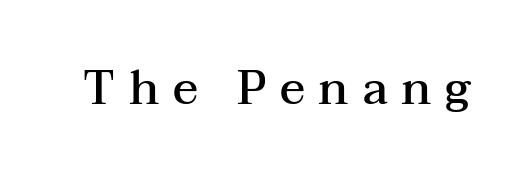
{"serif": "yes", "italic": "no", "bold": "semi", "weight": "semibold", "width": "wide", "stroke_contrast": "medium", "x_height": "medium", "monospaced": "no", "underline": "no", "letter_spacing": "wide", "letter_spacing_em": 0.29, "glyph_px": 47}
